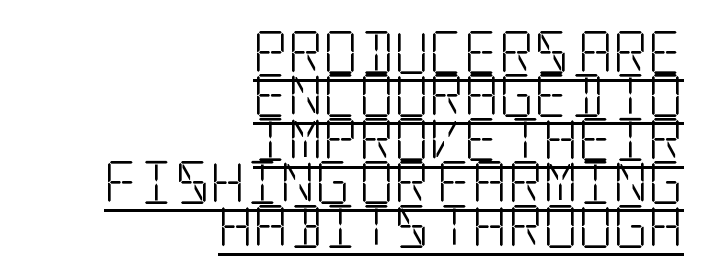
Q: Is the text bold? A: No.
Q: Is the text italic (slanted)? A: No, it is upright.
Q: Is the typeface a serif or a sans-serif typeface? A: Serif.
Q: Is the text underlined? A: Yes.
Q: How is the paragraph aligned? A: Right-aligned.
Q: Is the spacing between letters normal or unusually wide? A: Normal.
Q: Is the spacing between lines tight, normal or loose? A: Tight.
Q: Width (condensed, normal, or wide)? A: Condensed.
Q: Stroke contrast? A: Low.
Q: x-height? A: Large.
